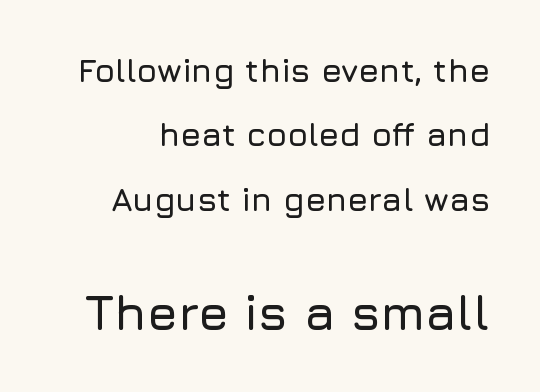
Q: Is the text italic (slanted)? A: No, it is upright.
Q: Is the typeface a serif or a sans-serif typeface? A: Sans-serif.
Q: Is the text underlined? A: No.
Q: Is the spacing between letters normal or unusually wide? A: Normal.
Q: Is the spacing between lines tight, normal or loose? A: Loose.
Q: Which block of text is set in a larger size, the first (top) or the second (bottom)? A: The second (bottom) one.
Q: Width (condensed, normal, or wide)? A: Normal.
Q: Stroke contrast? A: Low.
Q: x-height? A: Medium.
Q: Monospaced? A: No.
